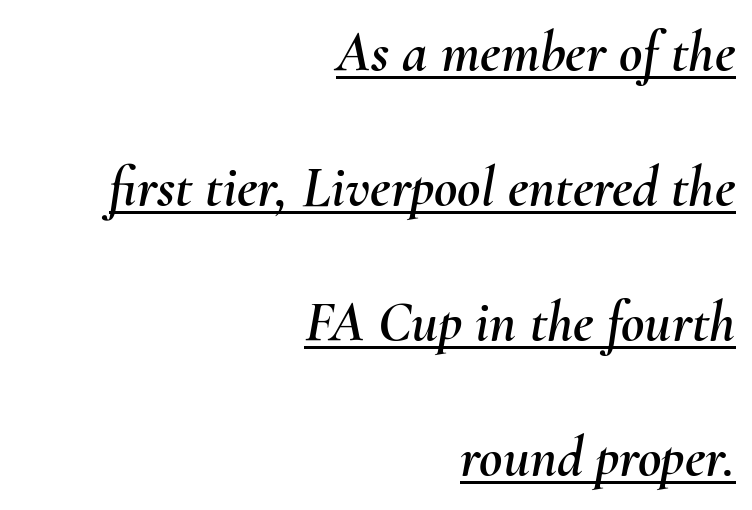
{"italic": "yes", "lean": "right", "slant_degrees": 10, "width": "normal", "stroke_contrast": "medium", "x_height": "small", "monospaced": "no", "underline": "yes", "align": "right", "line_spacing": "loose", "line_spacing_ratio": 2.37, "letter_spacing": "normal", "letter_spacing_em": 0.0, "glyph_px": 57}
